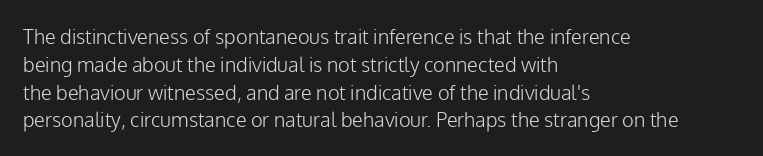
Nothing heavy about these letters — not bold at all. Compared with a centered layout, this one pins lines to the left instead. Spacing between characters is what you'd get straight out of the box. Posture: vertical. Anything drawn beneath the words? Only blank space.
